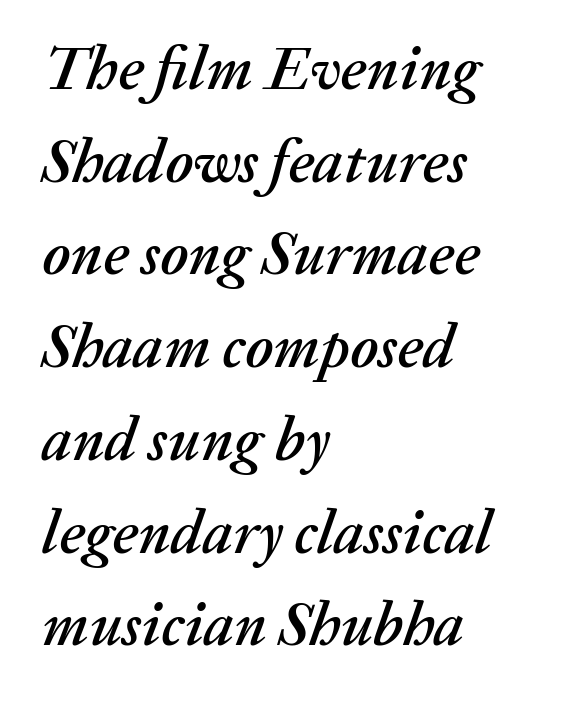
{"italic": "yes", "lean": "right", "slant_degrees": 20, "width": "normal", "stroke_contrast": "medium", "x_height": "medium", "monospaced": "no", "underline": "no", "align": "left", "line_spacing": "normal", "line_spacing_ratio": 1.52, "letter_spacing": "normal", "letter_spacing_em": 0.0, "glyph_px": 61}
